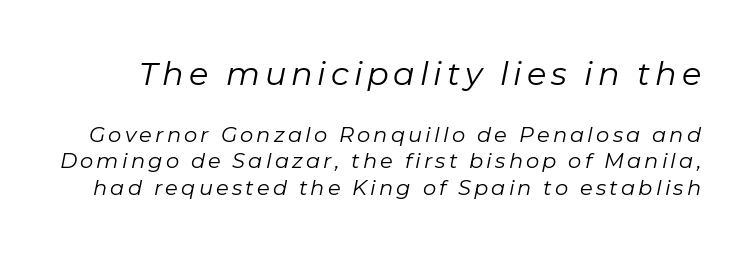
The block of text has a typical density, with ordinary space between rows. Unmarked baselines from the first word to the last. Visually, the top section dominates because its glyphs are scaled up. The passage shown is typed in a proportional face where columns would drift.
